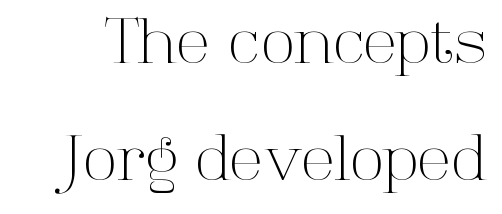
Q: Is the text bold? A: No.
Q: Is the text italic (slanted)? A: No, it is upright.
Q: Is the typeface a serif or a sans-serif typeface? A: Serif.
Q: Is the text underlined? A: No.
Q: Is the spacing between letters normal or unusually wide? A: Normal.
Q: Width (condensed, normal, or wide)? A: Normal.
Q: Stroke contrast? A: High.
Q: x-height? A: Medium.
Q: Monospaced? A: No.
